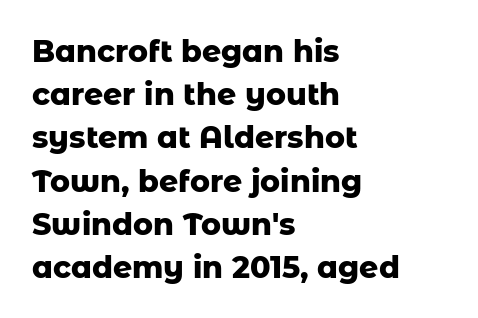
{"serif": "no", "italic": "no", "bold": "yes", "weight": "heavy", "width": "normal", "stroke_contrast": "low", "x_height": "medium", "monospaced": "no", "underline": "no", "align": "left", "line_spacing": "normal", "line_spacing_ratio": 1.44, "letter_spacing": "normal", "letter_spacing_em": 0.0, "glyph_px": 30}
